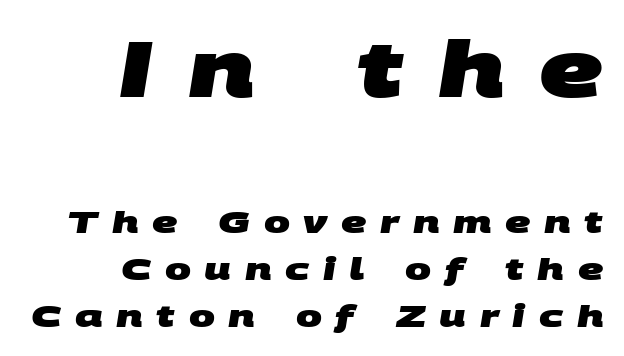
Q: Is the text bold? A: Yes.
Q: Is the typeface a serif or a sans-serif typeface? A: Sans-serif.
Q: Is the text underlined? A: No.
Q: How is the paragraph aligned? A: Right-aligned.
Q: Is the spacing between letters normal or unusually wide? A: Unusually wide.
Q: Is the spacing between lines tight, normal or loose? A: Normal.
Q: Which block of text is set in a larger size, the first (top) or the second (bottom)? A: The first (top) one.
Q: Width (condensed, normal, or wide)? A: Wide.
Q: Stroke contrast? A: Medium.
Q: x-height? A: Large.
Q: Monospaced? A: No.
